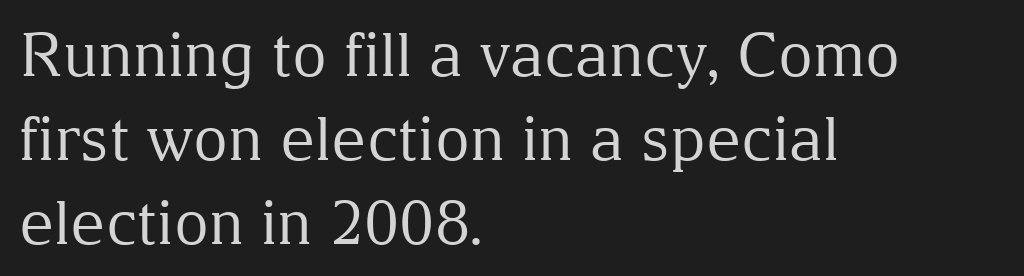
Students, note that the glyphs here touch the page at normal intervals. Spacing verdict: proportional, widths tailored to each character. Teacher's note: observe the even left margin — that is flush-left alignment. It's the straight-up-and-down kind of type.
